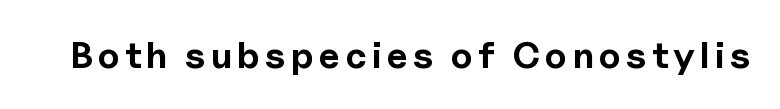
The image shows 37 px bold sans-serif type, upright; set not underlined; a medium x-height.
